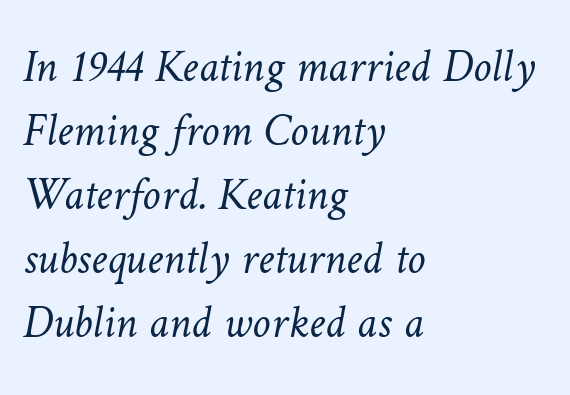
Q: Is the text bold? A: No.
Q: Is the text underlined? A: No.
Q: How is the paragraph aligned? A: Left-aligned.
Q: Is the spacing between letters normal or unusually wide? A: Normal.
Q: Is the spacing between lines tight, normal or loose? A: Normal.
Q: Width (condensed, normal, or wide)? A: Normal.
Q: Stroke contrast? A: Low.
Q: x-height? A: Medium.
Q: Monospaced? A: No.
